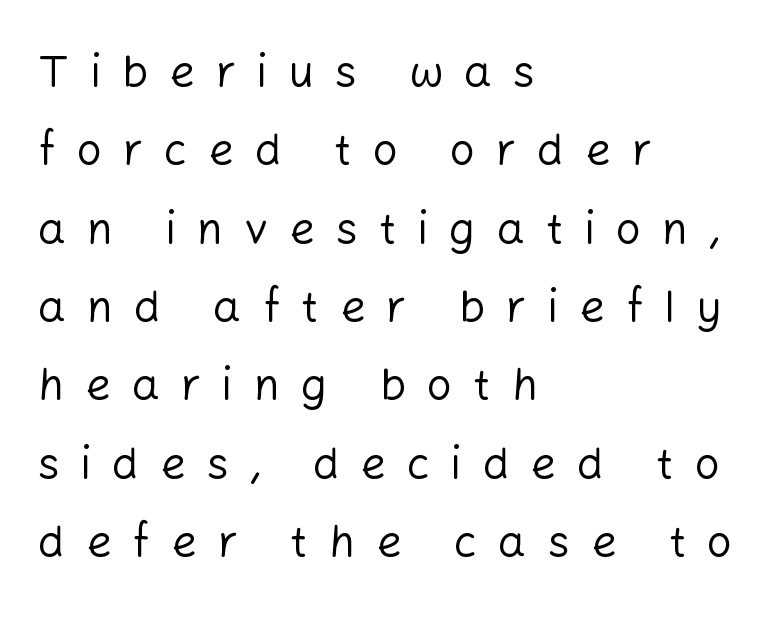
The image shows 44 px regular-weight sans-serif type, upright; set left-aligned, line spacing 1.78x, unusually wide letter spacing (+0.48 em), not underlined; low stroke contrast and a medium x-height.
